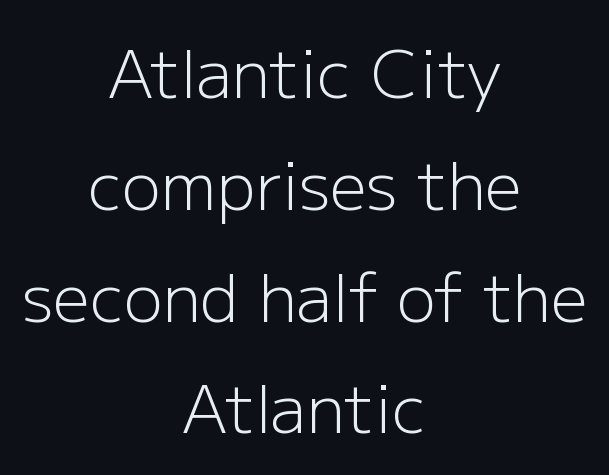
Inter-character spacing is left at the font's built-in metrics. Anything drawn beneath the words? Only blank space. One-word summary of the alignment: center. The letters advance in unequal steps, a hallmark of proportional type. Italic: no, the glyphs are upright roman. No heavy texture on the line: the type isn't bold.
